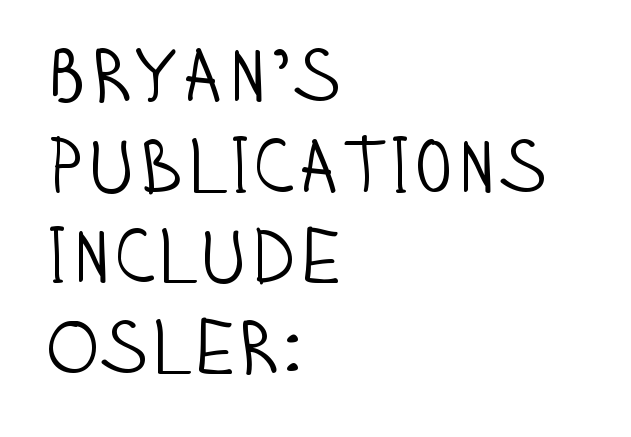
The image shows 75 px light, condensed sans-serif type, upright; set left-aligned, line spacing 1.21x, normal letter spacing, not underlined; low stroke contrast and a large x-height.
